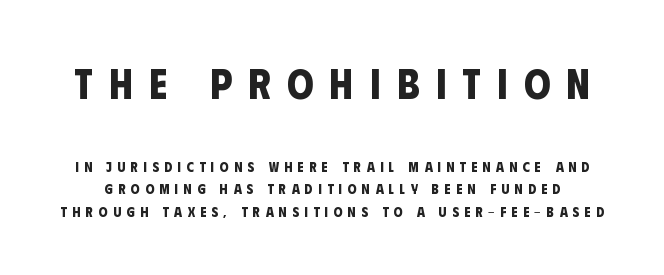
Q: Is the text bold? A: Yes.
Q: Is the typeface a serif or a sans-serif typeface? A: Sans-serif.
Q: Is the text underlined? A: No.
Q: Is the spacing between letters normal or unusually wide? A: Unusually wide.
Q: Is the spacing between lines tight, normal or loose? A: Normal.
Q: Which block of text is set in a larger size, the first (top) or the second (bottom)? A: The first (top) one.
Q: Width (condensed, normal, or wide)? A: Condensed.
Q: Stroke contrast? A: Low.
Q: x-height? A: Large.
Q: Monospaced? A: No.
